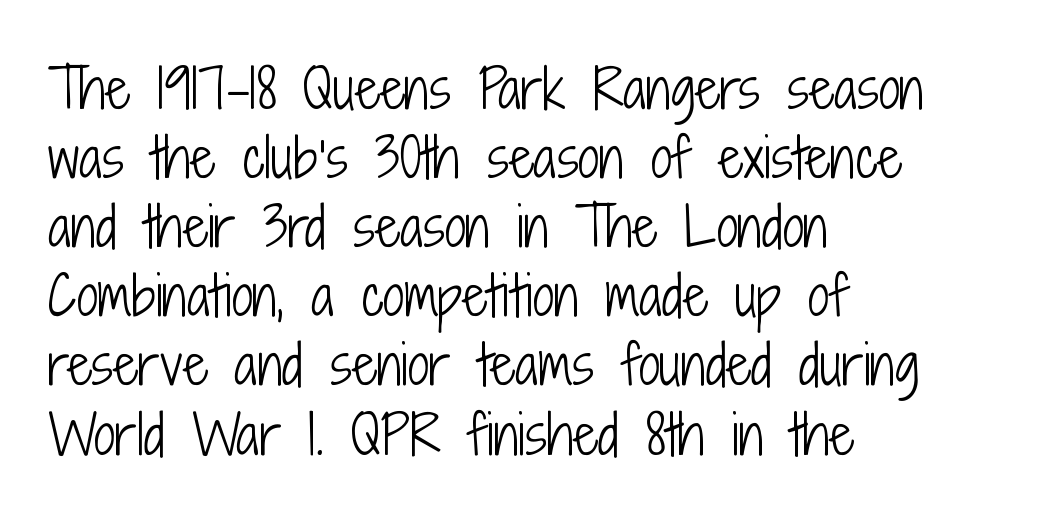
Q: Is the text bold? A: No.
Q: Is the text italic (slanted)? A: No, it is upright.
Q: Is the typeface a serif or a sans-serif typeface? A: Sans-serif.
Q: Is the text underlined? A: No.
Q: How is the paragraph aligned? A: Left-aligned.
Q: Is the spacing between letters normal or unusually wide? A: Normal.
Q: Is the spacing between lines tight, normal or loose? A: Normal.
Q: Width (condensed, normal, or wide)? A: Condensed.
Q: Stroke contrast? A: Low.
Q: x-height? A: Medium.
Q: Monospaced? A: No.
